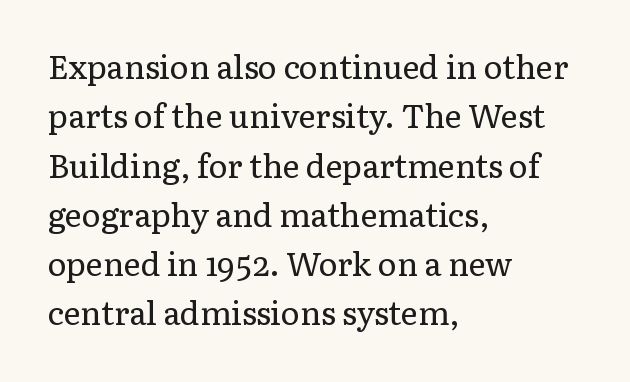
The image shows 32 px regular-weight serif type, upright; set left-aligned, normal line spacing (1.54x), normal letter spacing, not underlined; low stroke contrast and a medium x-height.
